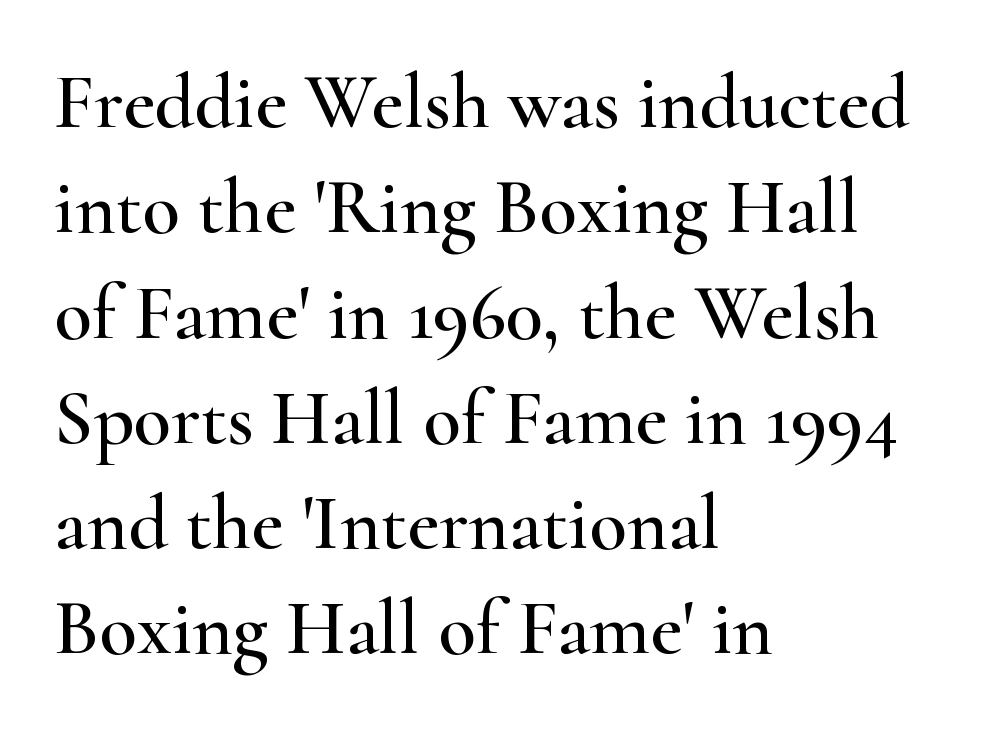
Q: Is the text italic (slanted)? A: No, it is upright.
Q: Is the typeface a serif or a sans-serif typeface? A: Serif.
Q: Is the text underlined? A: No.
Q: How is the paragraph aligned? A: Left-aligned.
Q: Is the spacing between letters normal or unusually wide? A: Normal.
Q: Is the spacing between lines tight, normal or loose? A: Normal.
Q: Width (condensed, normal, or wide)? A: Wide.
Q: Stroke contrast? A: High.
Q: x-height? A: Small.
Q: Monospaced? A: No.
